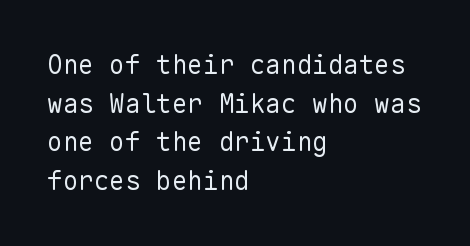
{"italic": "no", "bold": "no", "underline": "no", "align": "left", "line_spacing": "normal", "line_spacing_ratio": 1.49, "letter_spacing": "normal", "letter_spacing_em": 0.0, "glyph_px": 26}
